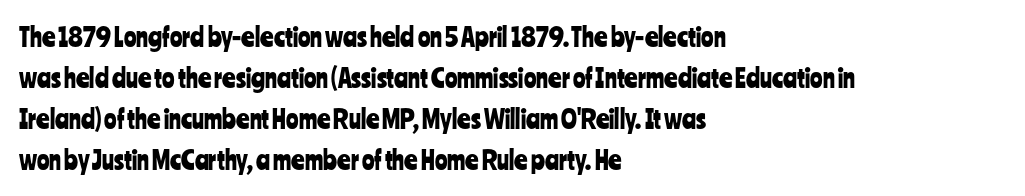
Descenders hang freely into open space. The font's upright variant was chosen for this text. Alignment: flush left. Leading: standard. The letterforms sit shoulder to shoulder at normal distance.
